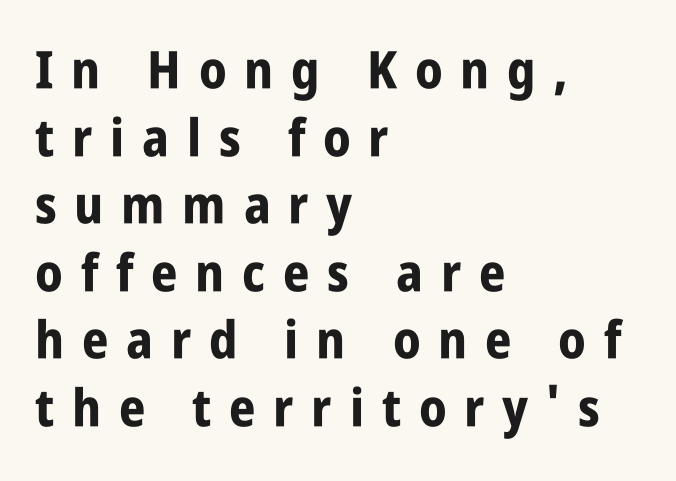
Evenly set lines give the paragraph a standard silhouette. Caption: expanded tracking, letters set apart. Notice how the stems are strictly vertical — no italics here. The gap between lines stays unmarked. Typesetter's note: full bold, strokes at maximum text heaviness.
